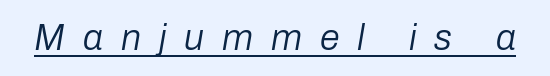
{"italic": "yes", "lean": "right", "slant_degrees": 10, "bold": "no", "weight": "regular", "width": "normal", "stroke_contrast": "low", "x_height": "medium", "monospaced": "no", "underline": "yes", "letter_spacing": "wide", "letter_spacing_em": 0.5, "glyph_px": 36}
